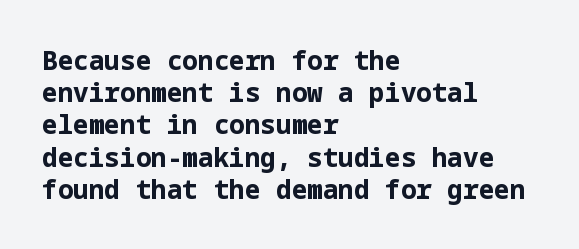
Descenders hang freely into open space. Rendered with straight, roman letterforms. The strokes are fattened all the way to bold. This rendering uses left alignment, leaving the right contour irregular.
